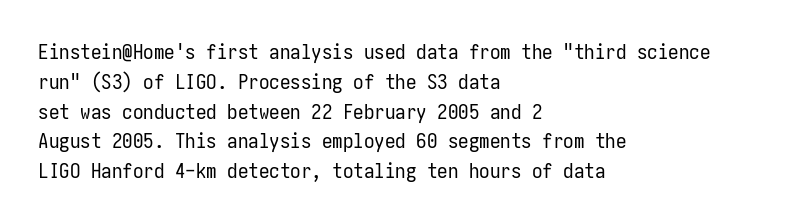
{"italic": "no", "bold": "no", "underline": "no", "align": "left", "line_spacing": "normal", "line_spacing_ratio": 1.42, "letter_spacing": "normal", "letter_spacing_em": 0.0, "glyph_px": 21}
